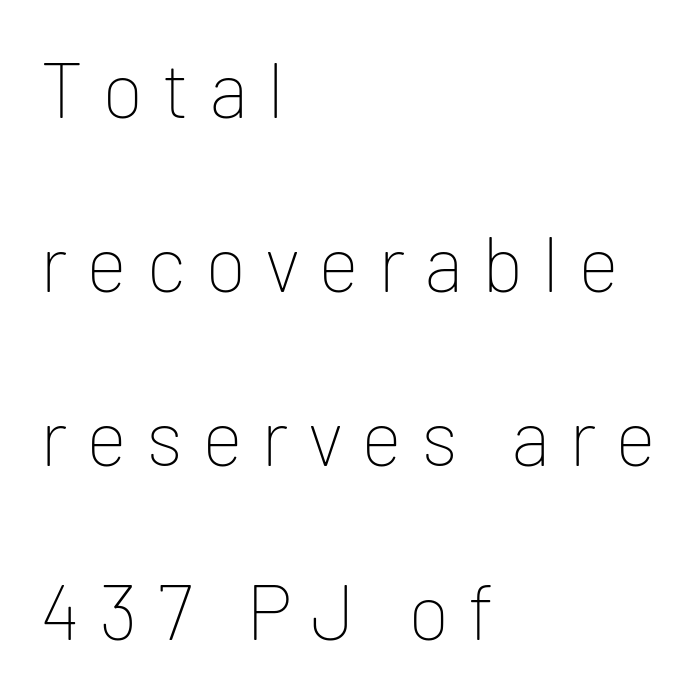
The image shows 78 px thin sans-serif type, upright; set left-aligned, loose line spacing (2.23x), unusually wide letter spacing (+0.24 em), not underlined; low stroke contrast and a medium x-height.
